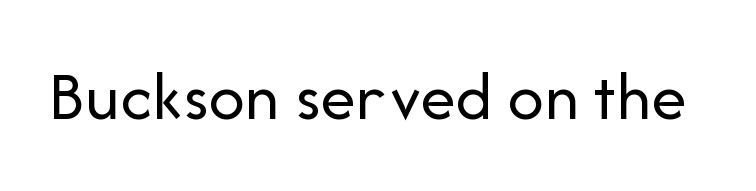
The image shows 71 px regular-weight sans-serif type, upright; set normal letter spacing, not underlined; low stroke contrast and a medium x-height.
